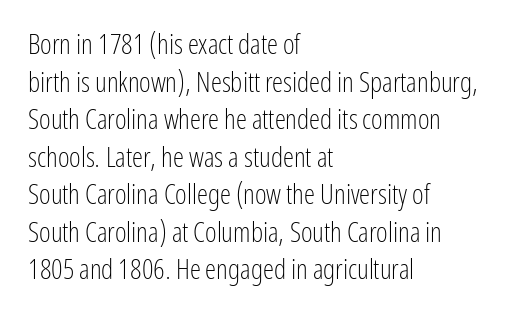
The image shows 28 px light, condensed sans-serif type, upright; set left-aligned, normal line spacing (1.34x), normal letter spacing, not underlined; low stroke contrast and a medium x-height.
